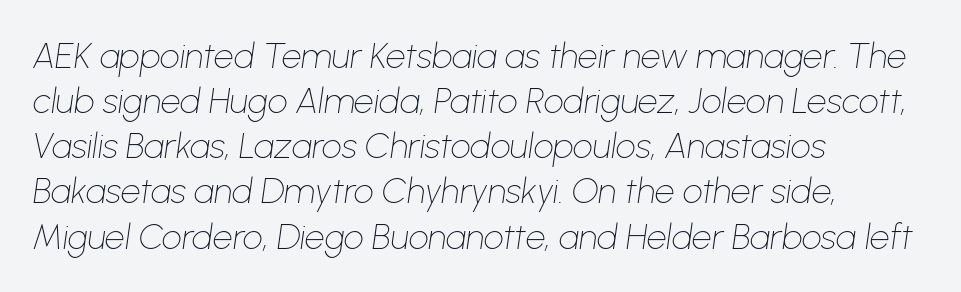
The image shows 35 px thin type, italic (leaning right); set left-aligned, normal line spacing (1.29x), normal letter spacing, not underlined; low stroke contrast and a medium x-height.
